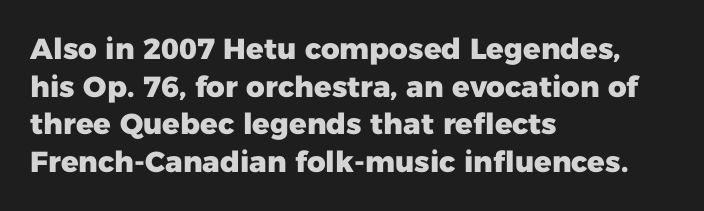
{"serif": "no", "italic": "no", "bold": "yes", "weight": "heavy", "width": "normal", "stroke_contrast": "low", "x_height": "medium", "monospaced": "no", "underline": "no", "align": "left", "line_spacing": "normal", "line_spacing_ratio": 1.3, "letter_spacing": "normal", "letter_spacing_em": 0.0, "glyph_px": 29}
